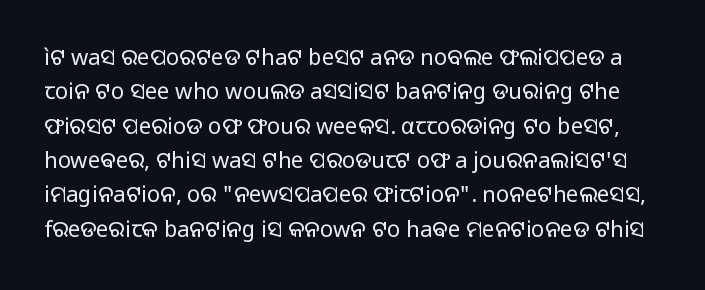
Q: Is the text bold? A: No.
Q: Is the text italic (slanted)? A: No, it is upright.
Q: Is the text underlined? A: No.
Q: Is the spacing between letters normal or unusually wide? A: Normal.
Q: Is the spacing between lines tight, normal or loose? A: Normal.
